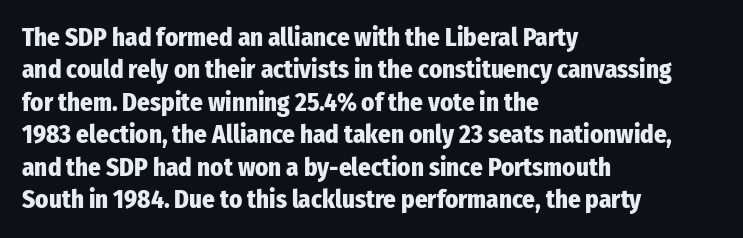
The image shows 25 px bold type, upright; set left-aligned, normal line spacing (1.3x), normal letter spacing, not underlined.
